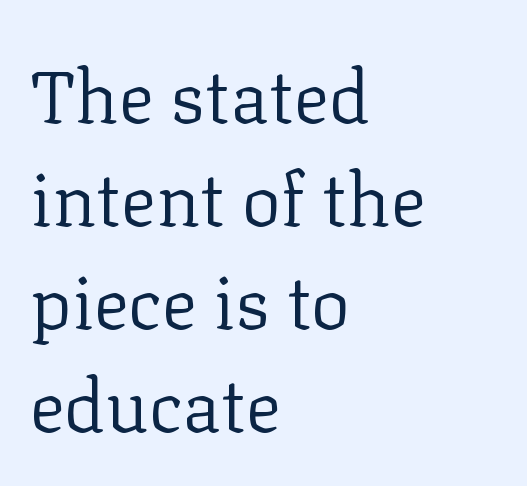
The image shows 74 px regular-weight serif type, upright; set left-aligned, normal line spacing (1.39x), normal letter spacing, not underlined; low stroke contrast and a medium x-height.
